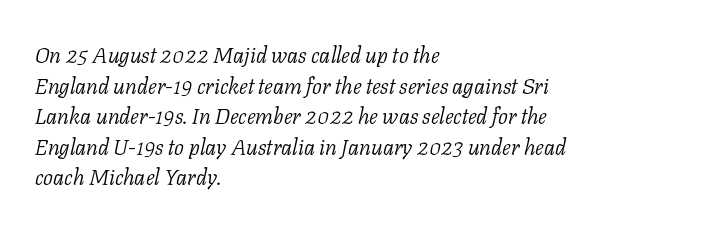
The specimen omits any rule beneath the text block's lines. Vertical spacing — default. Compared with a centered layout, this one pins lines to the left instead. No chunkiness to these letters — they're not bold. The letters are slanted; this is an italic face. The letters sit at their default tracking, neither squeezed nor spread.
